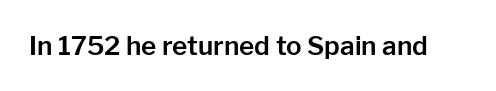
Q: Is the text italic (slanted)? A: No, it is upright.
Q: Is the text underlined? A: No.
Q: Is the spacing between letters normal or unusually wide? A: Normal.
